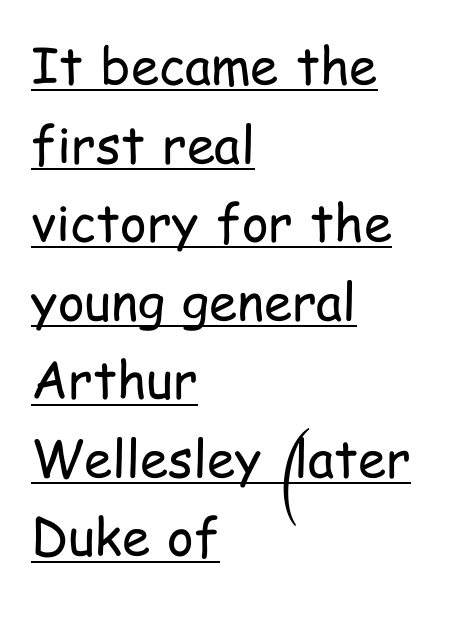
{"serif": "no", "italic": "no", "bold": "no", "weight": "regular", "width": "condensed", "stroke_contrast": "low", "x_height": "medium", "monospaced": "no", "underline": "yes", "align": "left", "line_spacing": "normal", "line_spacing_ratio": 1.54, "letter_spacing": "normal", "letter_spacing_em": 0.0, "glyph_px": 51}
